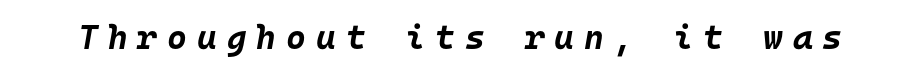
Q: Is the text bold? A: Yes.
Q: Is the text italic (slanted)? A: Yes, it leans right by about 10 degrees.
Q: Is the text underlined? A: No.
Q: Is the spacing between letters normal or unusually wide? A: Unusually wide.
Q: Width (condensed, normal, or wide)? A: Normal.
Q: Stroke contrast? A: Low.
Q: x-height? A: Large.
Q: Monospaced? A: Yes.
